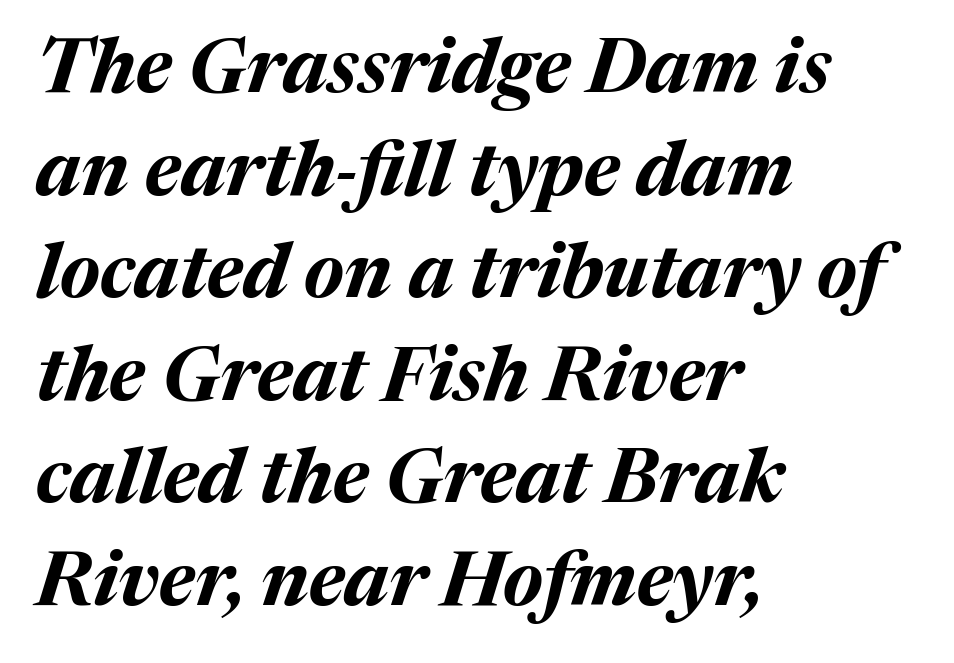
{"italic": "yes", "lean": "right", "slant_degrees": 17, "bold": "yes", "weight": "bold", "width": "normal", "stroke_contrast": "medium", "x_height": "medium", "monospaced": "no", "underline": "no", "align": "left", "line_spacing": "normal", "line_spacing_ratio": 1.35, "letter_spacing": "normal", "letter_spacing_em": 0.0, "glyph_px": 76}
